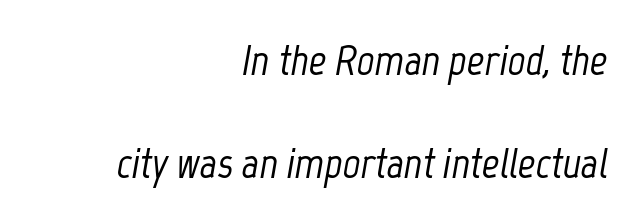
{"italic": "yes", "lean": "right", "slant_degrees": 12, "width": "condensed", "stroke_contrast": "low", "x_height": "medium", "monospaced": "no", "underline": "no", "align": "right", "line_spacing": "loose", "line_spacing_ratio": 2.39, "letter_spacing": "normal", "letter_spacing_em": 0.0, "glyph_px": 43}
